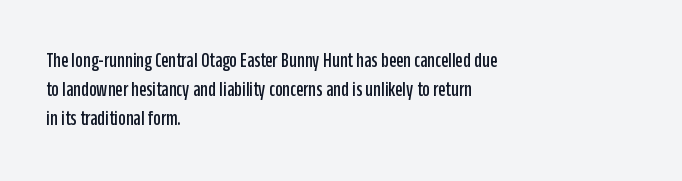
Each word holds together tightly as a unit, with standard inter-letter gaps. Left-aligned paragraph, ragged on the right. The vertical gap from one line to the next is medium. Nope, not italic — everything's standing straight. Check the space under the baseline: it is left empty.
